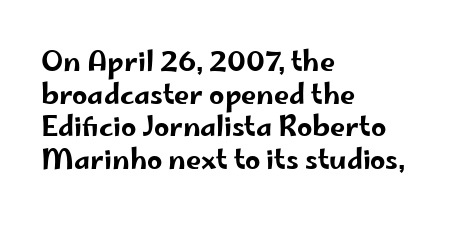
The image shows 27 px text type, upright; set left-aligned, line spacing 1.21x, normal letter spacing, not underlined.
